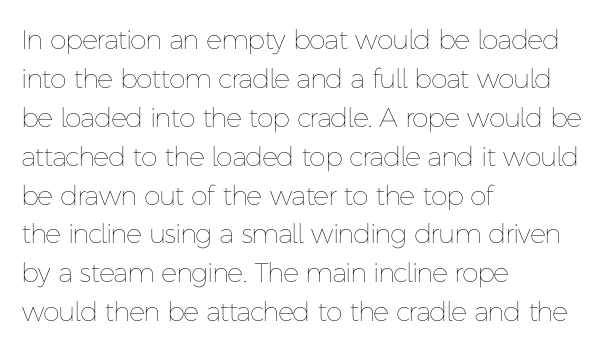
Nothing heavy about these letters — not bold at all. The block of text has a typical density, with ordinary space between rows. Posture: straight, roman, zero tilt. Quick note: underline off. The letterforms sit shoulder to shoulder at normal distance.
